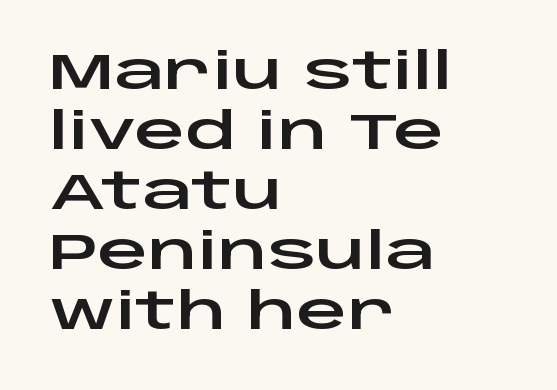
The image shows 50 px wide sans-serif type, upright; set left-aligned, line spacing 1.2x, normal letter spacing, not underlined; low stroke contrast and a large x-height.
